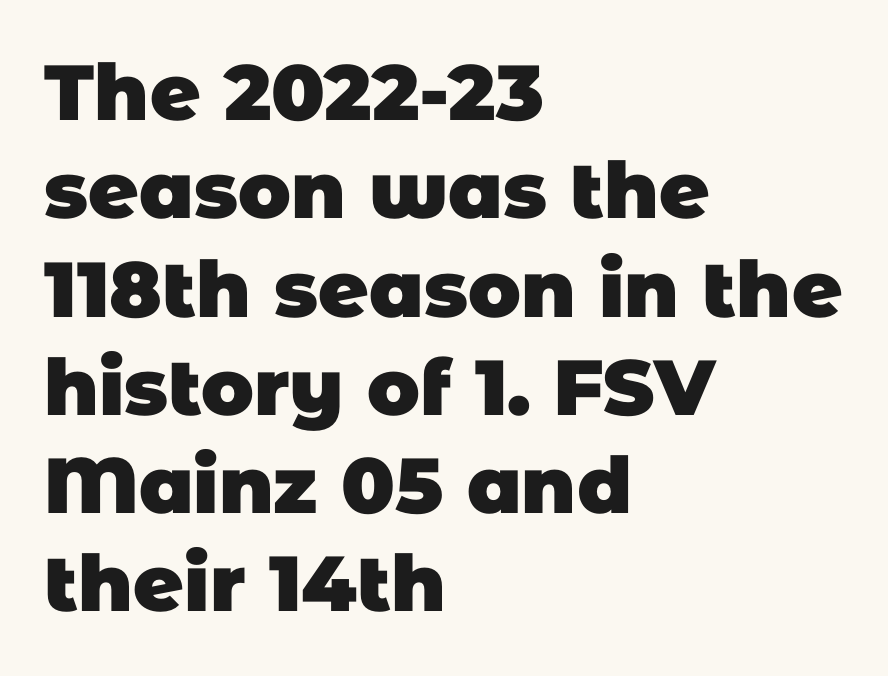
Q: Is the text bold? A: Yes.
Q: Is the typeface a serif or a sans-serif typeface? A: Sans-serif.
Q: Is the text underlined? A: No.
Q: How is the paragraph aligned? A: Left-aligned.
Q: Is the spacing between letters normal or unusually wide? A: Normal.
Q: Is the spacing between lines tight, normal or loose? A: Normal.
Q: Width (condensed, normal, or wide)? A: Normal.
Q: Stroke contrast? A: Low.
Q: x-height? A: Large.
Q: Monospaced? A: No.
